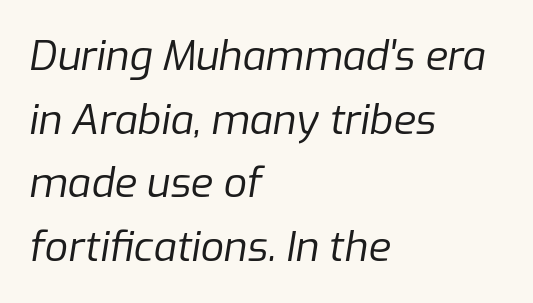
The image shows 41 px regular-weight type, italic (leaning right); set left-aligned, normal line spacing (1.55x), normal letter spacing, not underlined; low stroke contrast and a medium x-height.
